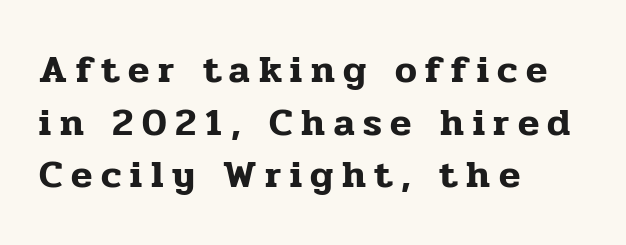
{"serif": "yes", "italic": "no", "width": "normal", "stroke_contrast": "low", "x_height": "medium", "monospaced": "no", "underline": "no", "align": "left", "line_spacing": "normal", "line_spacing_ratio": 1.35, "letter_spacing": "wide", "letter_spacing_em": 0.22, "glyph_px": 39}
